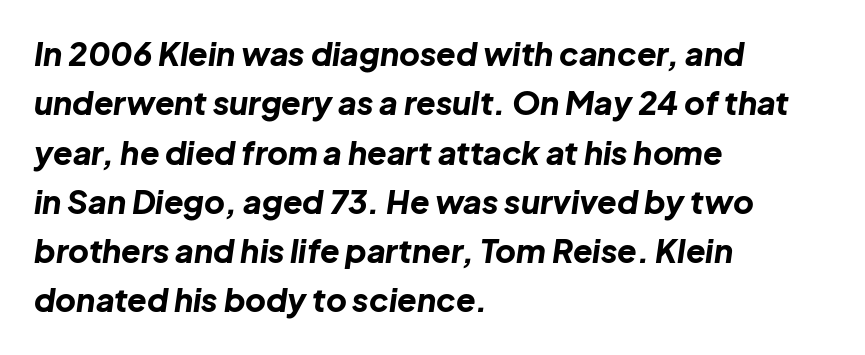
{"italic": "yes", "lean": "right", "slant_degrees": 8, "bold": "yes", "weight": "bold", "width": "normal", "stroke_contrast": "low", "x_height": "medium", "monospaced": "no", "underline": "no", "align": "left", "line_spacing": "normal", "line_spacing_ratio": 1.54, "letter_spacing": "normal", "letter_spacing_em": 0.0, "glyph_px": 32}
